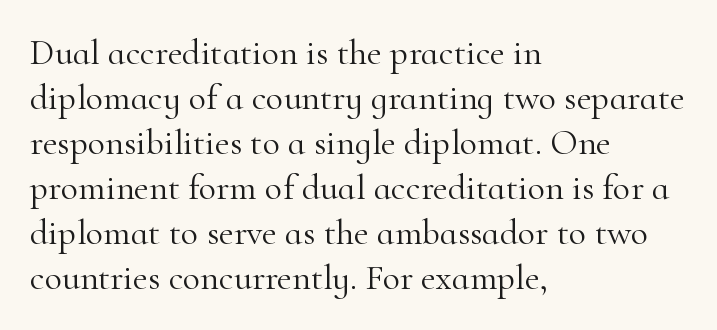
{"serif": "yes", "italic": "no", "bold": "no", "weight": "light", "width": "normal", "stroke_contrast": "high", "x_height": "small", "monospaced": "no", "underline": "no", "align": "left", "line_spacing": "normal", "line_spacing_ratio": 1.25, "letter_spacing": "normal", "letter_spacing_em": 0.0, "glyph_px": 36}
